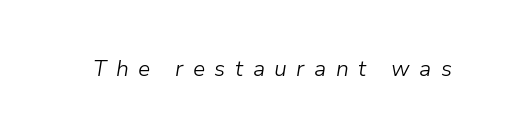
Q: Is the text bold? A: No.
Q: Is the text italic (slanted)? A: Yes, it leans right by about 9 degrees.
Q: Is the text underlined? A: No.
Q: Is the spacing between letters normal or unusually wide? A: Unusually wide.
